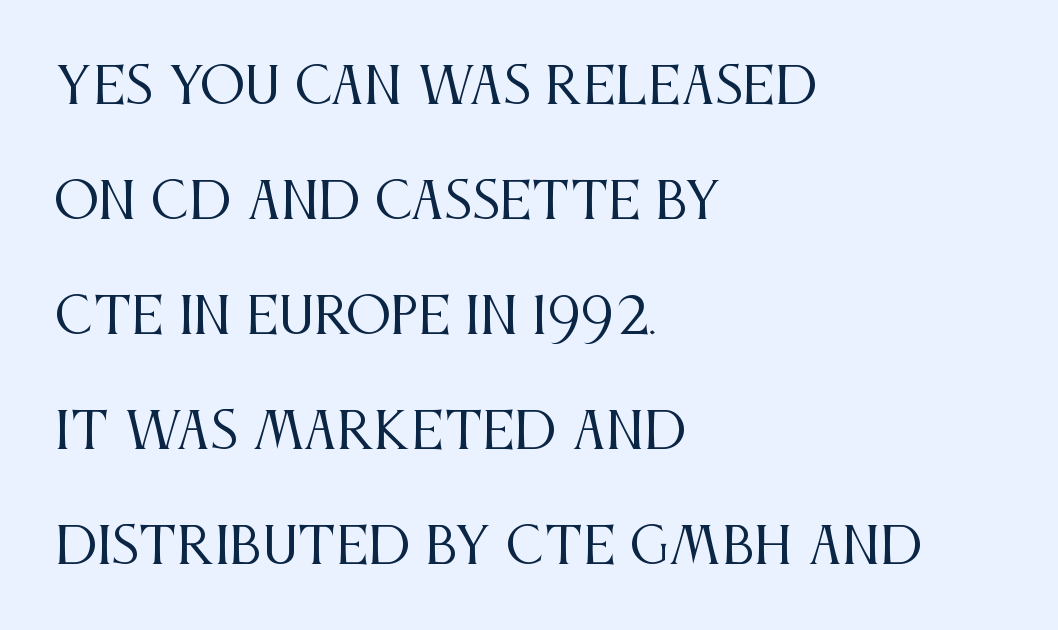
{"serif": "yes", "italic": "no", "bold": "no", "weight": "regular", "width": "condensed", "stroke_contrast": "medium", "x_height": "large", "monospaced": "no", "underline": "no", "align": "left", "line_spacing": "loose", "line_spacing_ratio": 2.3, "letter_spacing": "normal", "letter_spacing_em": 0.0, "glyph_px": 50}
